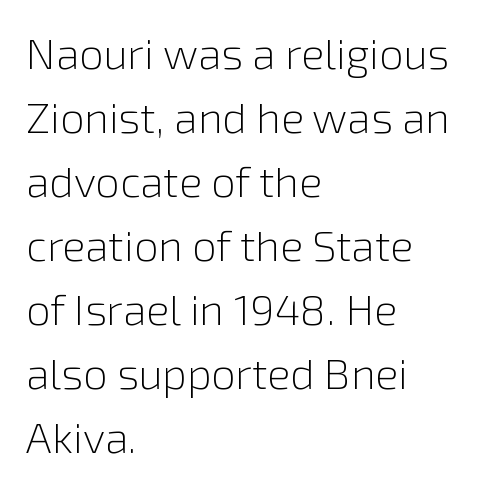
Weight: in the light-to-regular range. This sample uses a sans-serif face. Any mark beneath the type? The region is blank. These lines sit exactly where default settings would place them. These lines are rendered in a variable-pitch font. The paragraph has a hard left edge and a soft right edge.
